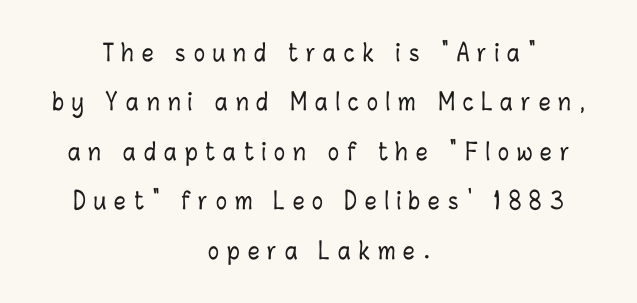
{"italic": "no", "underline": "no", "align": "center", "line_spacing": "loose", "line_spacing_ratio": 2.15, "letter_spacing": "wide", "letter_spacing_em": 0.35, "glyph_px": 23}
